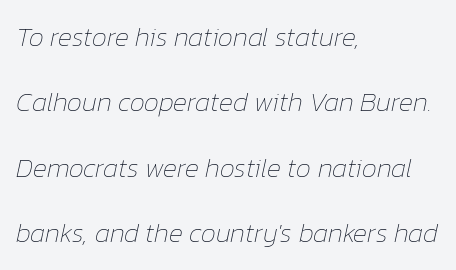
The lines in this sample share a left origin and differ only in where they stop. Stems here are at most as thick as an everyday book face. Short note: letters normally spaced. The face used here has a pronounced slope to its letters. The baseline area is clear. Compared with typical paragraphs, the rows here are farther apart.
